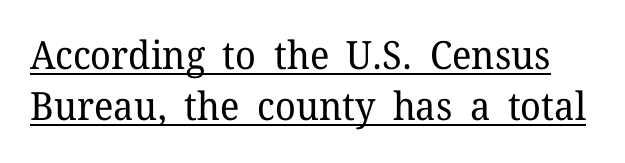
Q: Is the text bold? A: No.
Q: Is the text italic (slanted)? A: No, it is upright.
Q: Is the typeface a serif or a sans-serif typeface? A: Serif.
Q: Is the text underlined? A: Yes.
Q: Is the spacing between letters normal or unusually wide? A: Normal.
Q: Is the spacing between lines tight, normal or loose? A: Normal.
Q: Width (condensed, normal, or wide)? A: Normal.
Q: Stroke contrast? A: Low.
Q: x-height? A: Medium.
Q: Monospaced? A: No.
